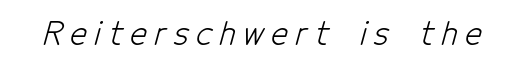
To sum up the face: it is a sans, with no serifs. Spacing between characters has been opened up far beyond the box default. The letterforms sit at book weight or below. Honestly, there is no underline to notice here at all. Note the varied advance widths — an 'i' is clearly narrower than an 'm'.
